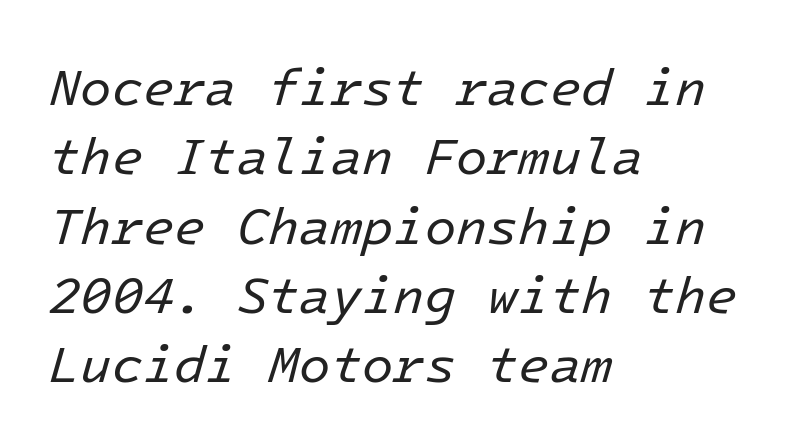
{"italic": "yes", "lean": "right", "slant_degrees": 16, "bold": "no", "weight": "regular", "width": "normal", "stroke_contrast": "low", "x_height": "medium", "underline": "no", "align": "left", "line_spacing": "normal", "line_spacing_ratio": 1.36, "letter_spacing": "normal", "letter_spacing_em": 0.0, "glyph_px": 51}
